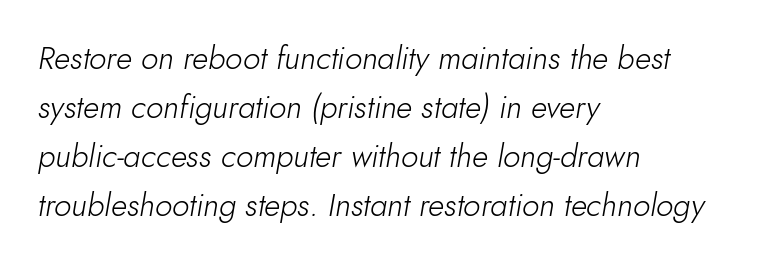
{"italic": "yes", "lean": "right", "slant_degrees": 10, "bold": "no", "weight": "light", "width": "normal", "stroke_contrast": "low", "x_height": "small", "monospaced": "no", "underline": "no", "align": "left", "line_spacing": "normal", "line_spacing_ratio": 1.58, "letter_spacing": "normal", "letter_spacing_em": 0.0, "glyph_px": 31}
